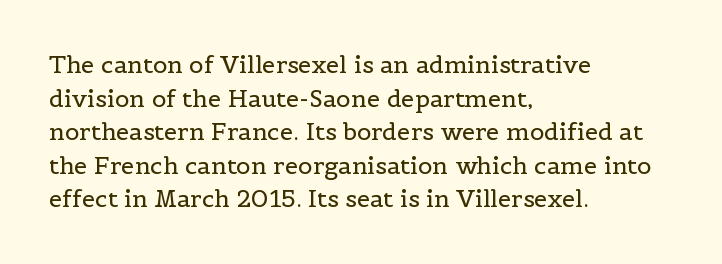
Q: Is the text bold? A: No.
Q: Is the text italic (slanted)? A: No, it is upright.
Q: Is the text underlined? A: No.
Q: How is the paragraph aligned? A: Left-aligned.
Q: Is the spacing between letters normal or unusually wide? A: Normal.
Q: Is the spacing between lines tight, normal or loose? A: Normal.
